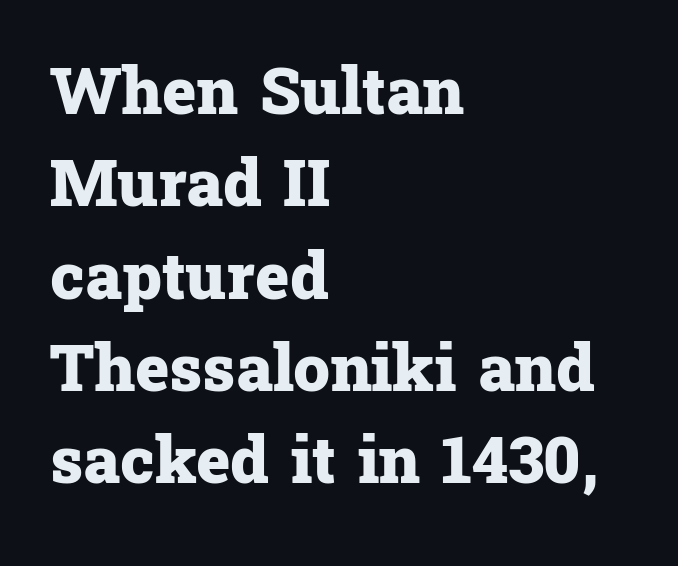
The image shows 65 px heavy serif type, upright; set left-aligned, normal line spacing (1.42x), normal letter spacing, not underlined; low stroke contrast and a medium x-height.
